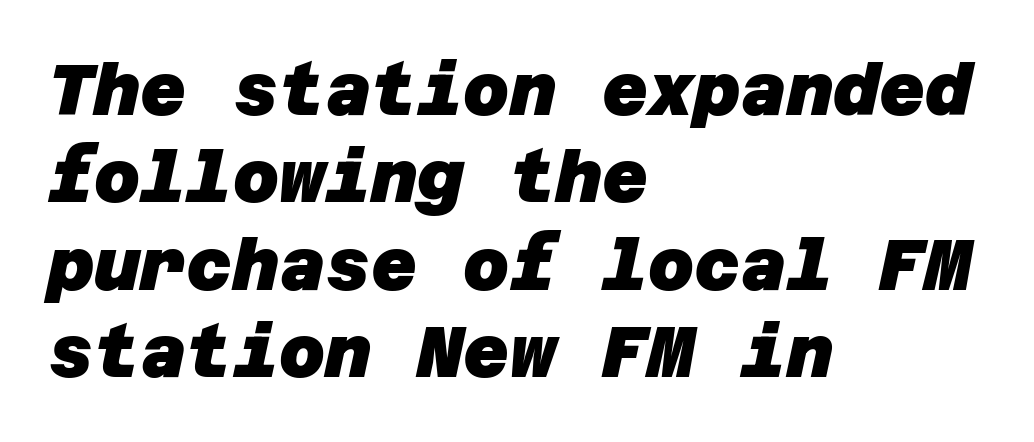
The font family rendered here belongs to the sans-serif group. These lines carry a lot of weight — the face is fully bold. Left-aligned paragraph, ragged on the right. Just letters on the line, the space beneath them empty. The face used here is rendered with its standard letterfit.
